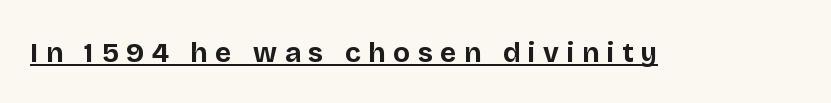
Serif or sans? Sans — the stroke terminals are bare. The gaps between neighbouring characters are conspicuously large. Vertical strokes here are truly vertical. Bold? Absolutely — the strokes are thick and heavy.
